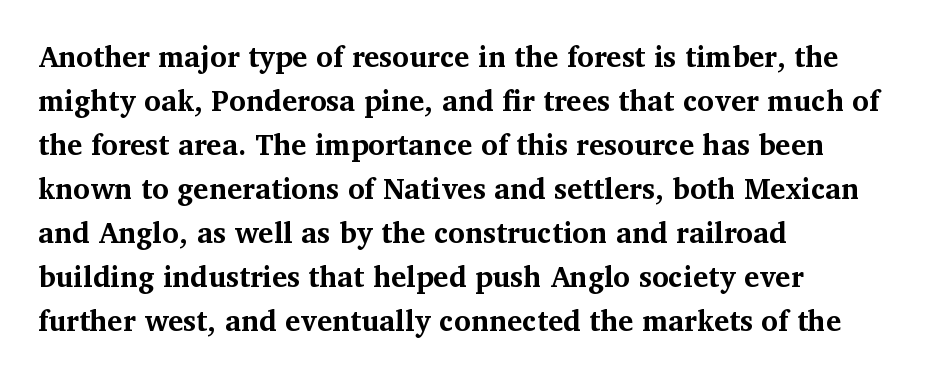
{"serif": "yes", "italic": "no", "bold": "yes", "weight": "bold", "width": "normal", "stroke_contrast": "medium", "x_height": "medium", "monospaced": "no", "underline": "no", "align": "left", "line_spacing": "normal", "line_spacing_ratio": 1.52, "letter_spacing": "normal", "letter_spacing_em": 0.0, "glyph_px": 29}
